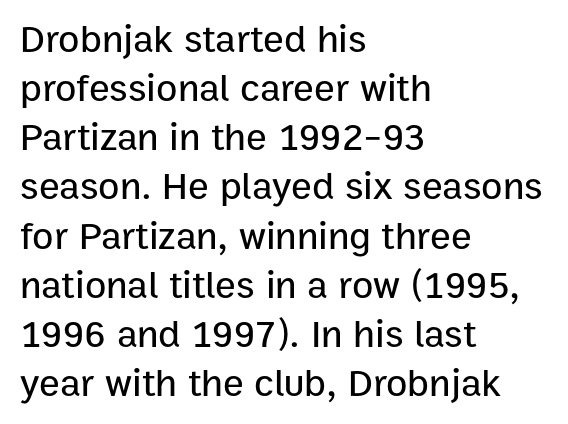
The image shows 39 px sans-serif type, upright; set left-aligned, normal line spacing (1.26x), normal letter spacing, not underlined; low stroke contrast and a medium x-height.
